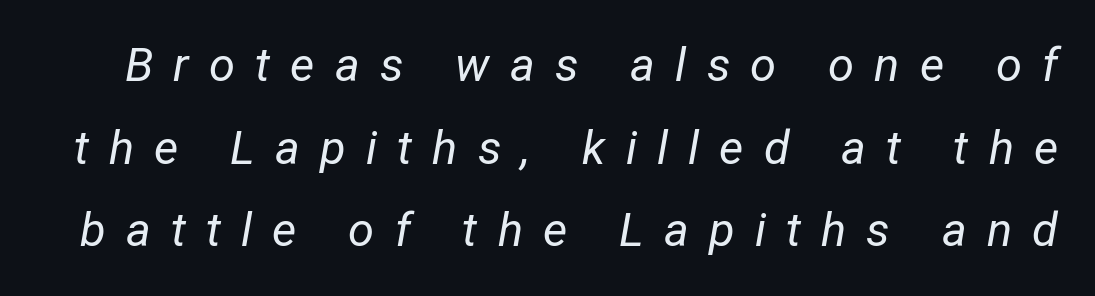
{"italic": "yes", "lean": "right", "slant_degrees": 12, "bold": "no", "weight": "regular", "width": "condensed", "stroke_contrast": "low", "x_height": "medium", "monospaced": "no", "underline": "no", "line_spacing_ratio": 1.76, "letter_spacing": "wide", "letter_spacing_em": 0.43, "glyph_px": 47}
